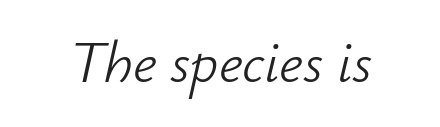
{"italic": "yes", "lean": "right", "slant_degrees": 12, "bold": "no", "weight": "light", "width": "normal", "stroke_contrast": "low", "x_height": "small", "monospaced": "no", "underline": "no", "letter_spacing": "normal", "letter_spacing_em": 0.0, "glyph_px": 60}
